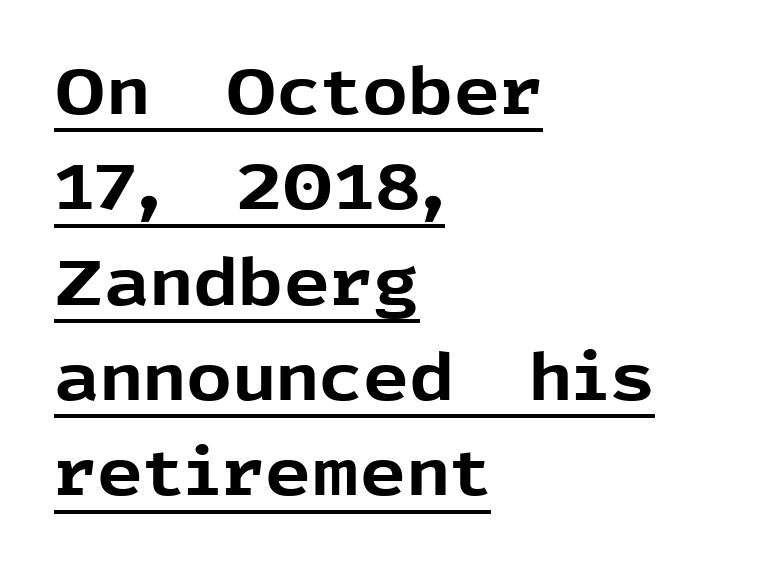
Reading down the block, your eye returns to a fixed left position each line. The rendering uses a bold face; every stroke is thick and dark. Observe the absence of serifs on each vertical stroke in this sample. Quick note: underline on. The lettering holds an erect, upright posture throughout. Proportional: the letters do not fall into vertical columns.
